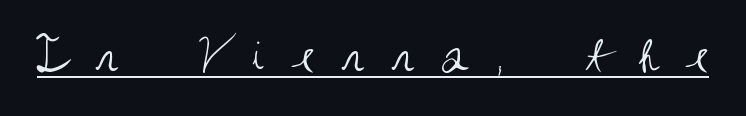
The image shows 53 px regular-weight, condensed sans-serif type; set unusually wide letter spacing (+0.47 em), underlined; medium stroke contrast and a large x-height.
